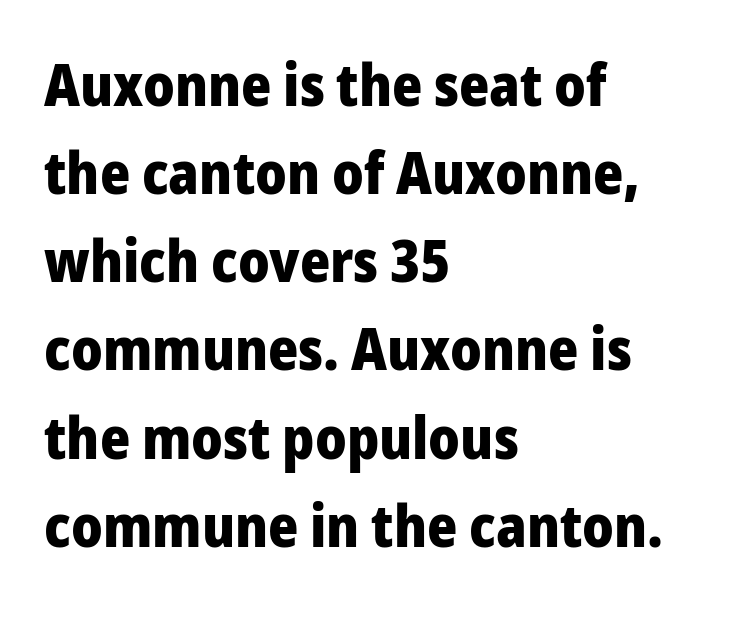
Q: Is the text bold? A: Yes.
Q: Is the text italic (slanted)? A: No, it is upright.
Q: Is the typeface a serif or a sans-serif typeface? A: Sans-serif.
Q: Is the text underlined? A: No.
Q: How is the paragraph aligned? A: Left-aligned.
Q: Is the spacing between letters normal or unusually wide? A: Normal.
Q: Is the spacing between lines tight, normal or loose? A: Normal.
Q: Width (condensed, normal, or wide)? A: Normal.
Q: Stroke contrast? A: Low.
Q: x-height? A: Medium.
Q: Monospaced? A: No.
